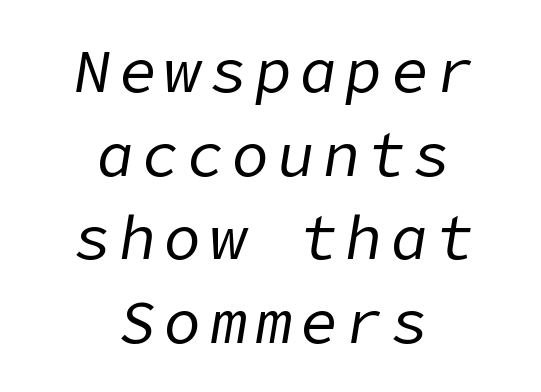
Q: Is the text bold? A: No.
Q: Is the text italic (slanted)? A: Yes, it leans right by about 9 degrees.
Q: Is the text underlined? A: No.
Q: How is the paragraph aligned? A: Centered.
Q: Is the spacing between lines tight, normal or loose? A: Normal.
Q: Width (condensed, normal, or wide)? A: Normal.
Q: Stroke contrast? A: Low.
Q: x-height? A: Medium.
